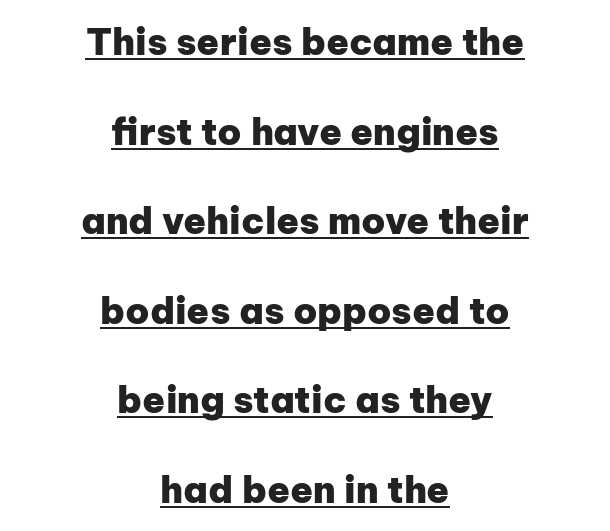
Layout note: lines centered. The vertical gap from one line to the next is large. The face used here has the dense, thick strokes of a bold. The font's upright variant was chosen for this text. The letters carry no serifs — their stems end cleanly without finishing strokes.
